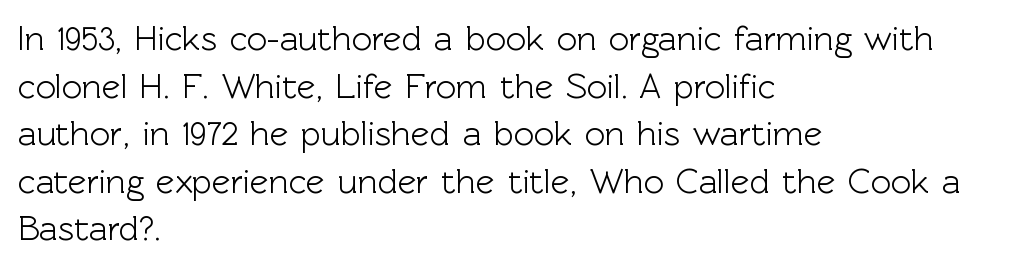
Italic: no, the glyphs are upright roman. The text block is weighted toward the left margin, trailing off unevenly rightward. Each new line begins a customary step beneath the previous one. The gap between lines stays unmarked. Spacing verdict: proportional, widths tailored to each character.
